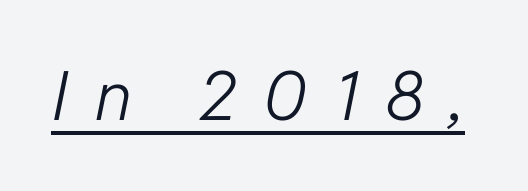
Q: Is the text bold? A: No.
Q: Is the text italic (slanted)? A: Yes, it leans right by about 11 degrees.
Q: Is the text underlined? A: Yes.
Q: Is the spacing between letters normal or unusually wide? A: Unusually wide.
Q: Width (condensed, normal, or wide)? A: Normal.
Q: Stroke contrast? A: Low.
Q: x-height? A: Medium.
Q: Monospaced? A: No.
